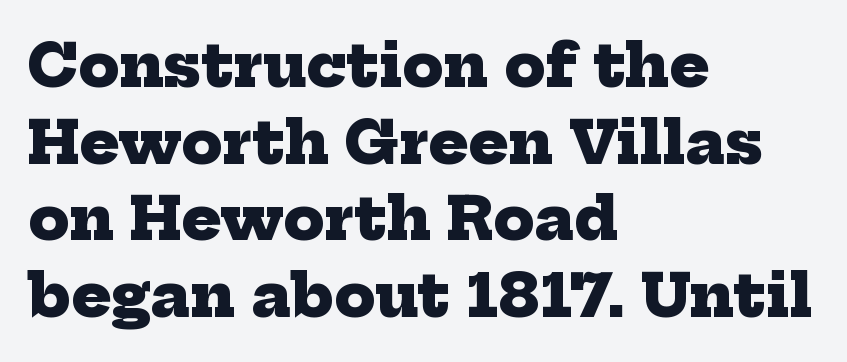
Q: Is the text bold? A: Yes.
Q: Is the typeface a serif or a sans-serif typeface? A: Serif.
Q: Is the text underlined? A: No.
Q: How is the paragraph aligned? A: Left-aligned.
Q: Is the spacing between letters normal or unusually wide? A: Normal.
Q: Is the spacing between lines tight, normal or loose? A: Normal.
Q: Width (condensed, normal, or wide)? A: Normal.
Q: Stroke contrast? A: Low.
Q: x-height? A: Medium.
Q: Monospaced? A: No.
